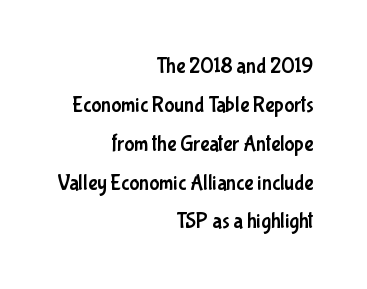
{"italic": "no", "underline": "no", "align": "right", "line_spacing_ratio": 1.85, "letter_spacing": "normal", "letter_spacing_em": 0.0, "glyph_px": 21}
